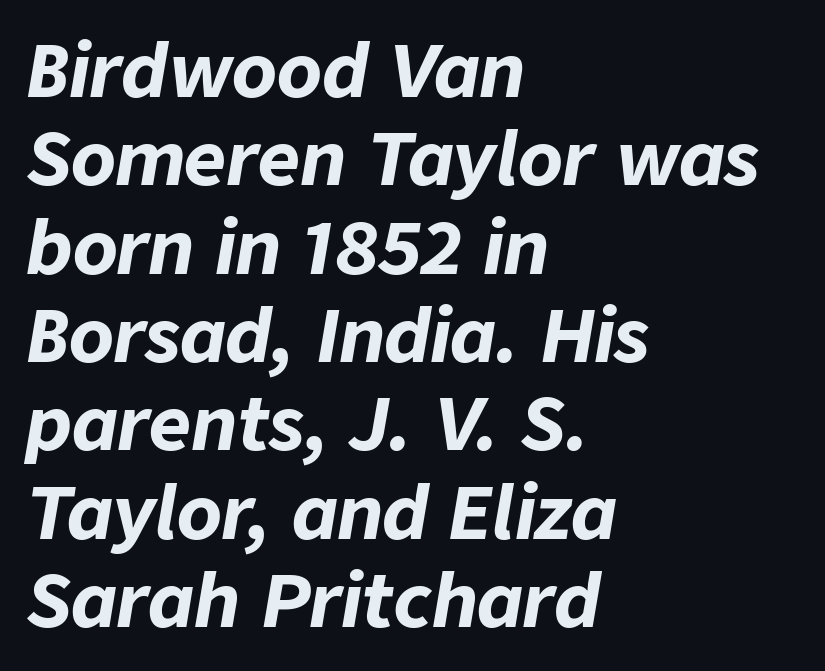
Q: Is the text bold? A: Yes.
Q: Is the text italic (slanted)? A: Yes, it leans right by about 9 degrees.
Q: Is the text underlined? A: No.
Q: How is the paragraph aligned? A: Left-aligned.
Q: Is the spacing between letters normal or unusually wide? A: Normal.
Q: Width (condensed, normal, or wide)? A: Normal.
Q: Stroke contrast? A: Low.
Q: x-height? A: Medium.
Q: Monospaced? A: No.
